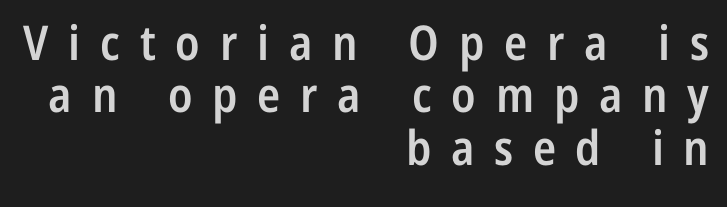
Q: Is the text bold? A: Semi-bold.
Q: Is the text italic (slanted)? A: No, it is upright.
Q: Is the typeface a serif or a sans-serif typeface? A: Sans-serif.
Q: Is the text underlined? A: No.
Q: How is the paragraph aligned? A: Right-aligned.
Q: Is the spacing between letters normal or unusually wide? A: Unusually wide.
Q: Is the spacing between lines tight, normal or loose? A: Tight.
Q: Width (condensed, normal, or wide)? A: Condensed.
Q: Stroke contrast? A: Low.
Q: x-height? A: Medium.
Q: Monospaced? A: No.
